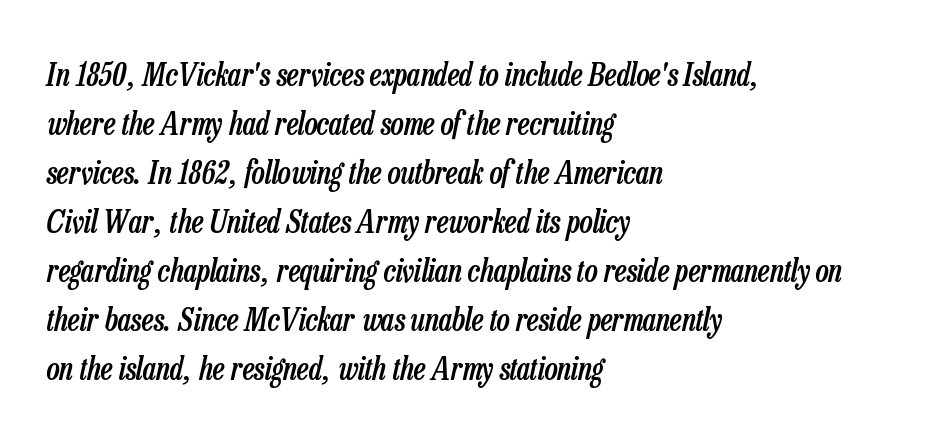
The image shows 31 px semibold, condensed type, italic (leaning right); set left-aligned, normal line spacing (1.58x), normal letter spacing, not underlined; low stroke contrast and a medium x-height.
